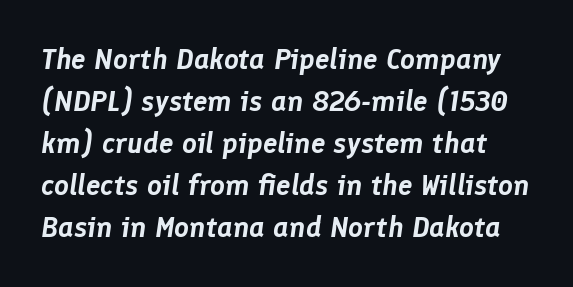
The passage shown is typed in a proportional face where columns would drift. Summary of vertical rhythm: regular, with standard interline spacing. Look at the tracking — it's just the regular setting, nothing added. The specimen omits any rule beneath the text block's lines.
